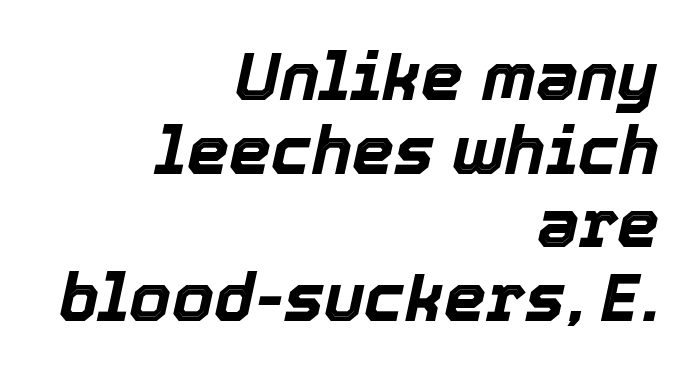
The image shows 67 px bold type, italic (leaning right); set right-aligned, tight line spacing (1.1x), normal letter spacing, not underlined; a medium x-height.
